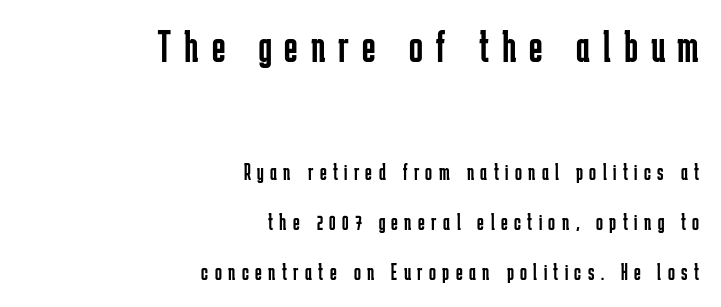
The letterforms stand isolated, each surrounded by extra space. Every row of glyphs terminates at an identical x-position on the right. Rendered with straight, roman letterforms. Descender tails drop into unmarked territory. The designer dialed line spacing up above the default. These lines are composed in type without serifs.
